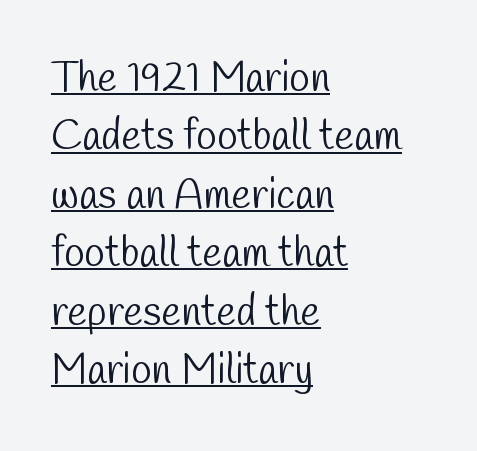
The image shows 42 px light, condensed sans-serif type; set left-aligned, normal line spacing (1.39x), normal letter spacing, underlined; low stroke contrast and a medium x-height.
